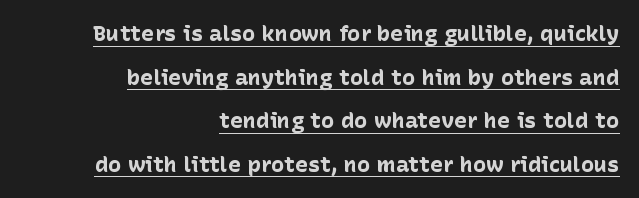
Q: Is the text bold? A: Yes.
Q: Is the text italic (slanted)? A: No, it is upright.
Q: Is the text underlined? A: Yes.
Q: How is the paragraph aligned? A: Right-aligned.
Q: Is the spacing between letters normal or unusually wide? A: Normal.
Q: Is the spacing between lines tight, normal or loose? A: Loose.
